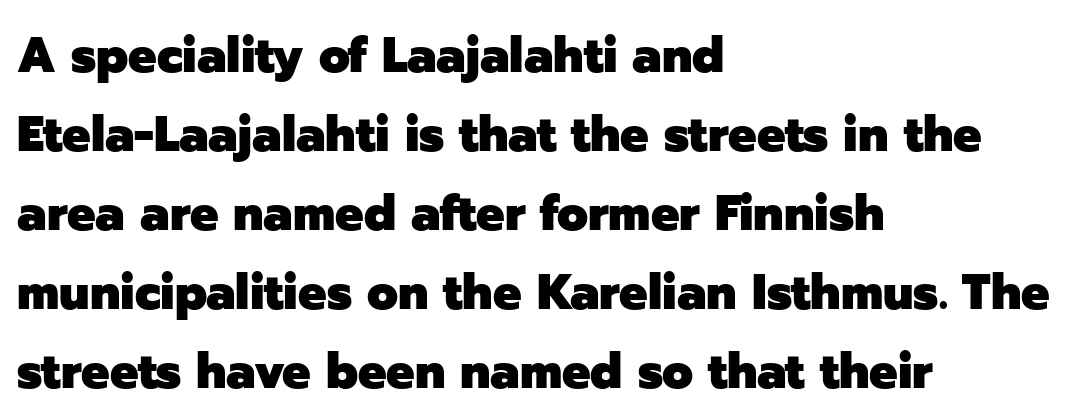
The image shows 50 px heavy sans-serif type, upright; set left-aligned, normal line spacing (1.58x), normal letter spacing, not underlined; low stroke contrast and a medium x-height.
